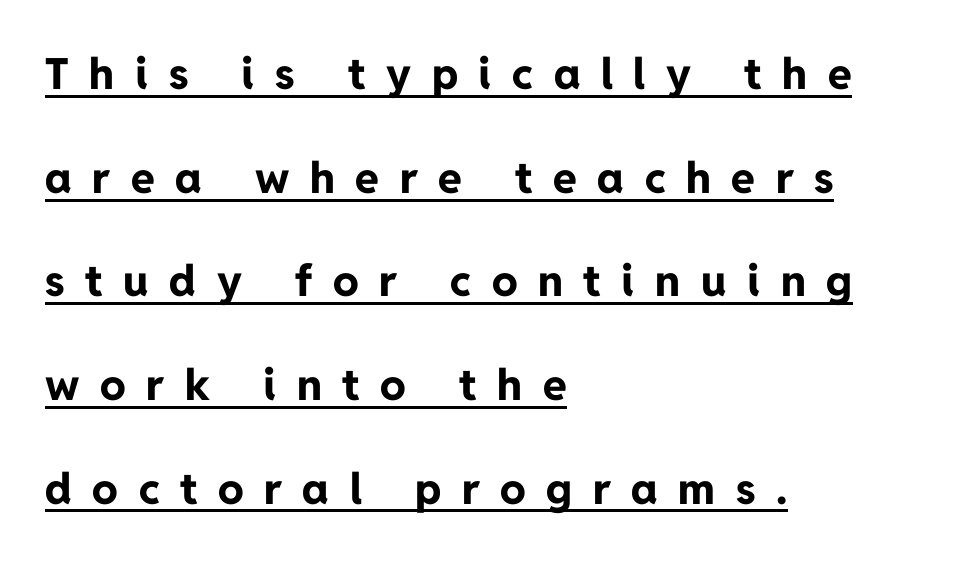
The image shows 43 px bold sans-serif type, upright; set left-aligned, loose line spacing (2.41x), unusually wide letter spacing (+0.48 em), underlined; low stroke contrast and a medium x-height.
